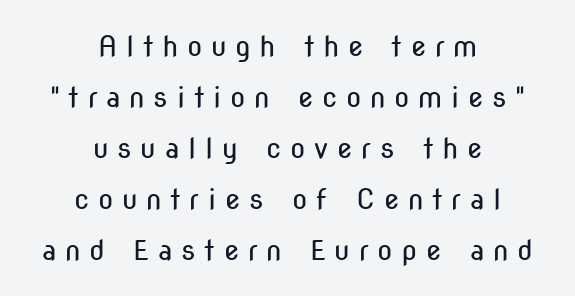
Q: Is the text bold? A: No.
Q: Is the text italic (slanted)? A: No, it is upright.
Q: Is the typeface a serif or a sans-serif typeface? A: Sans-serif.
Q: Is the text underlined? A: No.
Q: How is the paragraph aligned? A: Centered.
Q: Is the spacing between letters normal or unusually wide? A: Unusually wide.
Q: Width (condensed, normal, or wide)? A: Condensed.
Q: Stroke contrast? A: Low.
Q: x-height? A: Medium.
Q: Monospaced? A: No.
